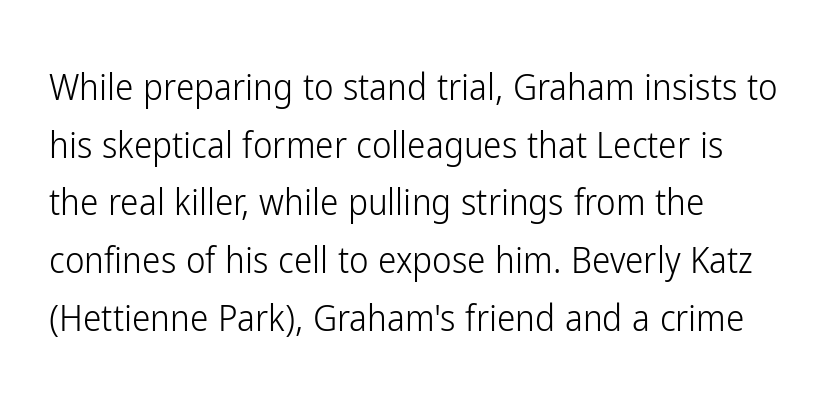
The image shows 37 px light, condensed sans-serif type, upright; set left-aligned, normal line spacing (1.56x), normal letter spacing, not underlined; low stroke contrast and a medium x-height.
